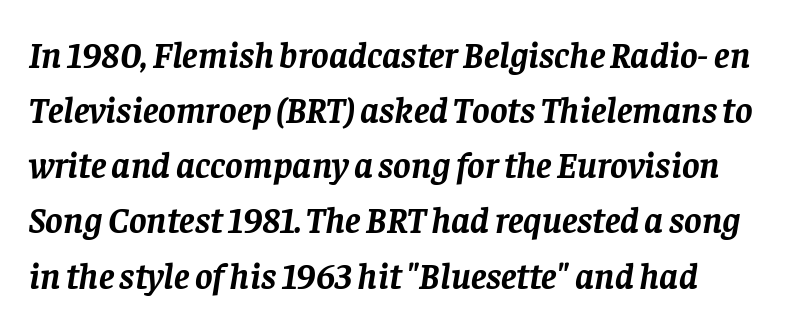
{"serif": "yes", "italic": "yes", "lean": "right", "slant_degrees": 8, "bold": "yes", "weight": "semibold", "width": "normal", "stroke_contrast": "low", "x_height": "large", "monospaced": "no", "underline": "no", "align": "left", "line_spacing": "normal", "line_spacing_ratio": 1.49, "letter_spacing": "normal", "letter_spacing_em": 0.0, "glyph_px": 37}
